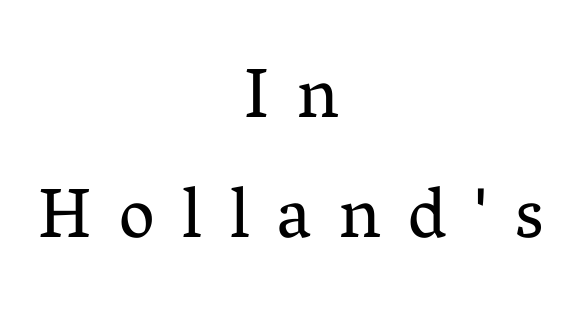
Words appear elongated and porous because spacing is wide. In CSS terms this would be text-align: center. The line-height multiplier appears to be the usual default. Summary of weight: not heavy and not bold.
